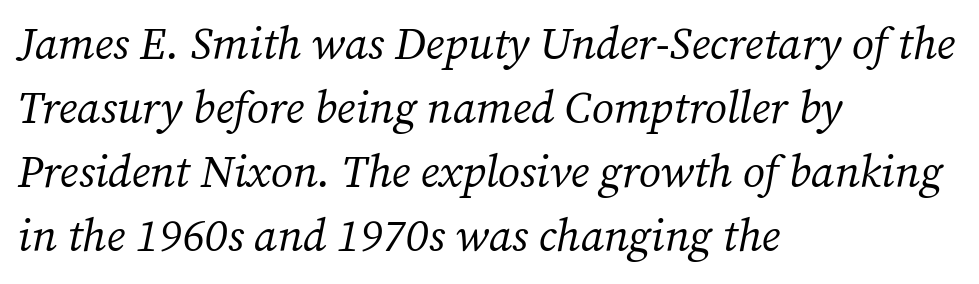
Q: Is the text bold? A: No.
Q: Is the text italic (slanted)? A: Yes, it leans right by about 12 degrees.
Q: Is the typeface a serif or a sans-serif typeface? A: Serif.
Q: Is the text underlined? A: No.
Q: How is the paragraph aligned? A: Left-aligned.
Q: Is the spacing between letters normal or unusually wide? A: Normal.
Q: Is the spacing between lines tight, normal or loose? A: Normal.
Q: Width (condensed, normal, or wide)? A: Normal.
Q: Stroke contrast? A: Medium.
Q: x-height? A: Medium.
Q: Monospaced? A: No.
